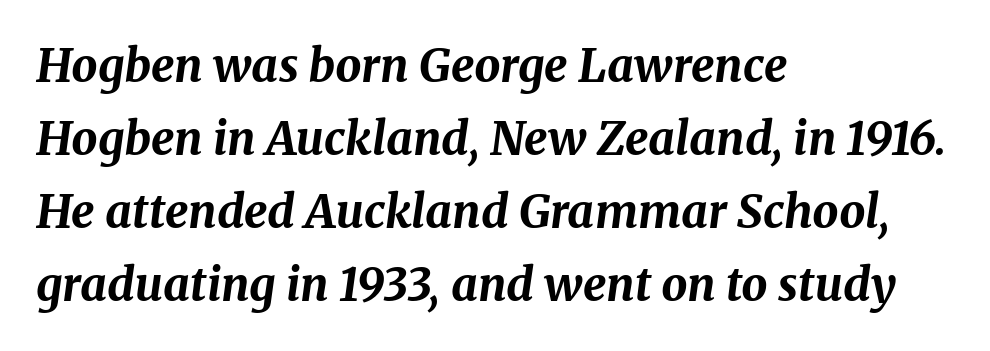
Yep, that's italic — everything's leaning. Left-aligned paragraph, ragged on the right. The sample has been set heavy, in full bold. Check under the words: just untouched page.
